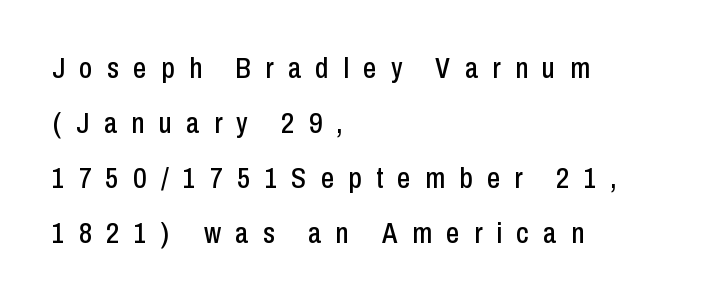
Q: Is the text italic (slanted)? A: No, it is upright.
Q: Is the typeface a serif or a sans-serif typeface? A: Sans-serif.
Q: Is the text underlined? A: No.
Q: How is the paragraph aligned? A: Left-aligned.
Q: Is the spacing between letters normal or unusually wide? A: Unusually wide.
Q: Is the spacing between lines tight, normal or loose? A: Loose.
Q: Width (condensed, normal, or wide)? A: Condensed.
Q: Stroke contrast? A: Low.
Q: x-height? A: Medium.
Q: Monospaced? A: No.
